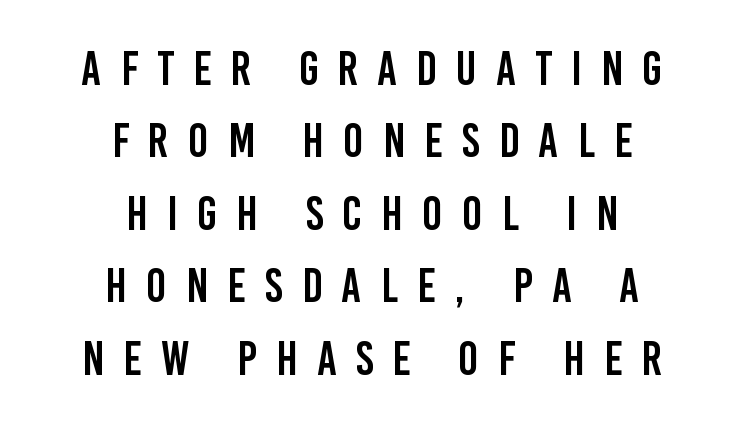
Vertical strokes here are truly vertical. The letters advance in unequal steps, a hallmark of proportional type. Each row of text sits above clean, open space. A typesetter would label this face a sans. These lines have a slow, spaced-out rhythm from letter to letter.
